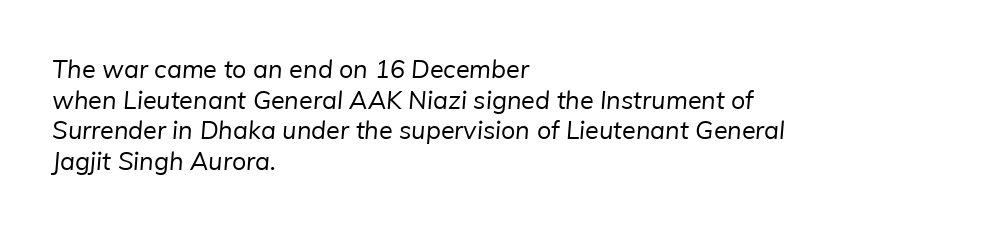
The image shows 25 px text type; set left-aligned, line spacing 1.23x, normal letter spacing, not underlined.
